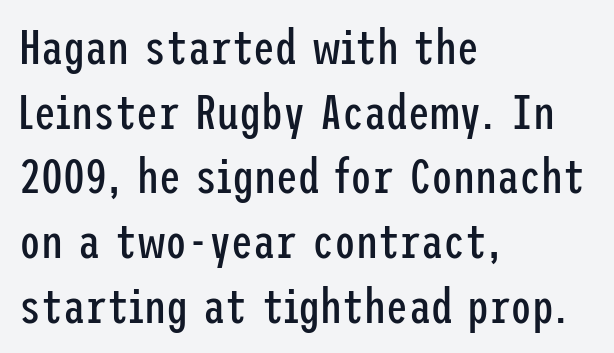
A typesetter would mark this as roman, not italic. In terms of letterform style, serifs are entirely absent. The passage shown is not bold in any degree. These lines are set flush left with a ragged right edge.
